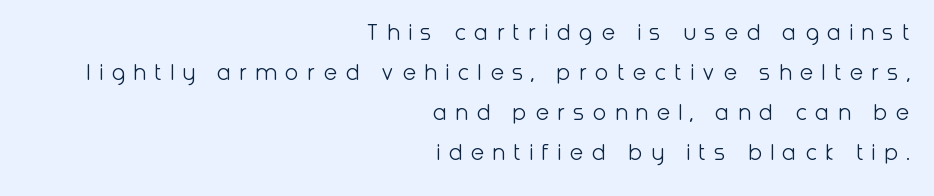
Stems and bowls with no extra thickness — not bold. Bare-footed words on every line. A typesetter would call this heavily tracked-out type. Teacher's note: observe the even right margin — that is flush-right alignment. The rows are spaced the way most documents space them.
